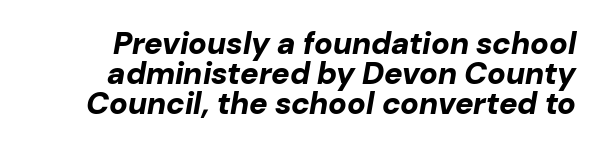
Q: Is the text bold? A: Yes.
Q: Is the text italic (slanted)? A: Yes, it leans right by about 10 degrees.
Q: Is the text underlined? A: No.
Q: How is the paragraph aligned? A: Right-aligned.
Q: Is the spacing between letters normal or unusually wide? A: Normal.
Q: Is the spacing between lines tight, normal or loose? A: Tight.
Q: Width (condensed, normal, or wide)? A: Normal.
Q: Stroke contrast? A: Low.
Q: x-height? A: Medium.
Q: Monospaced? A: No.
